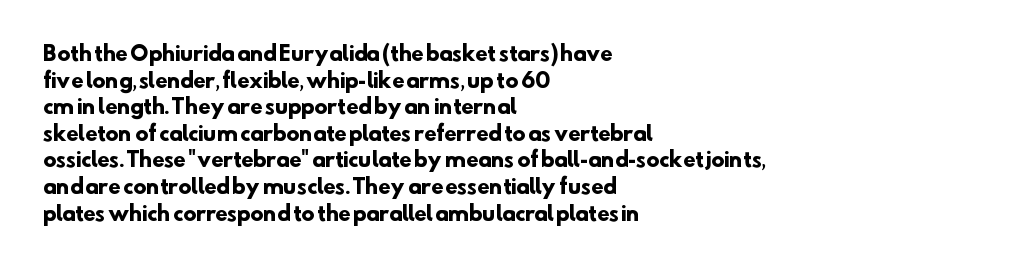
{"bold": "yes", "underline": "no", "align": "left", "line_spacing": "normal", "line_spacing_ratio": 1.33, "letter_spacing": "normal", "letter_spacing_em": 0.0, "glyph_px": 20}
